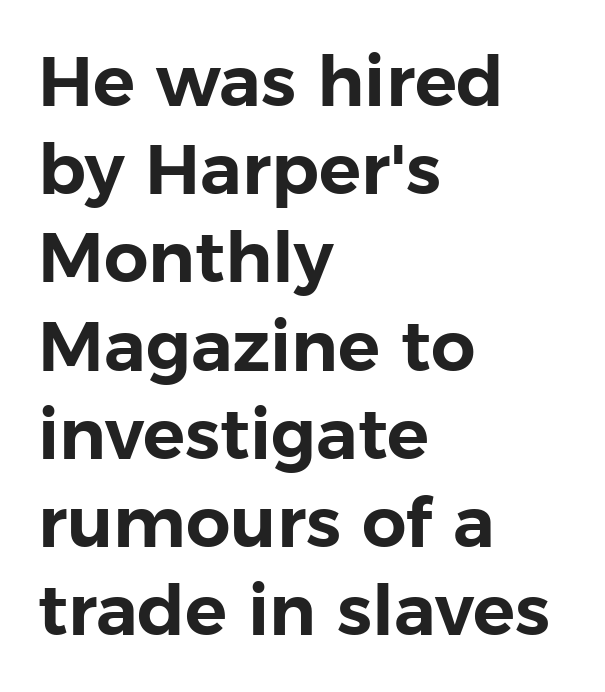
Plain, unruled lines of type. One-word summary of the alignment: left. The face used here is proportionally spaced, like ordinary book or web type. A typesetter would label this face a sans.
